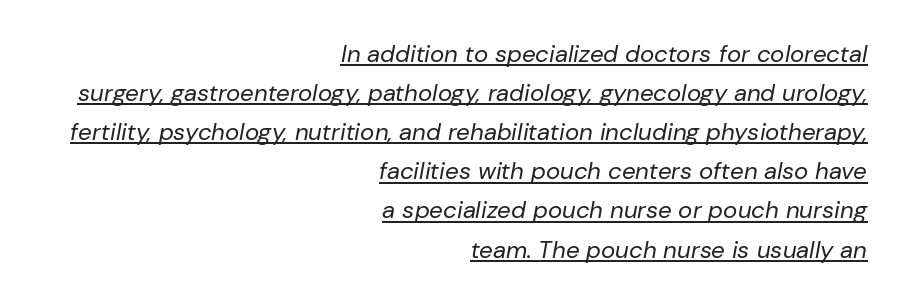
{"italic": "yes", "lean": "right", "slant_degrees": 10, "bold": "no", "underline": "yes", "align": "right", "line_spacing": "normal", "line_spacing_ratio": 1.63, "letter_spacing": "normal", "letter_spacing_em": 0.0, "glyph_px": 24}
